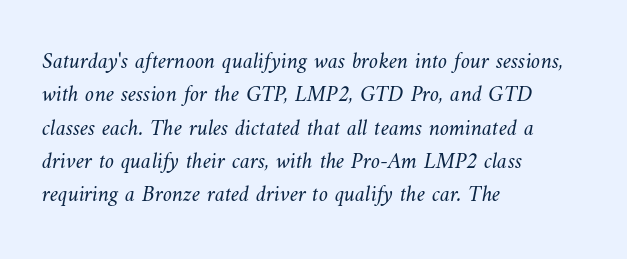
{"bold": "no", "underline": "no", "align": "left", "line_spacing": "normal", "line_spacing_ratio": 1.45, "letter_spacing": "normal", "letter_spacing_em": 0.0, "glyph_px": 23}
